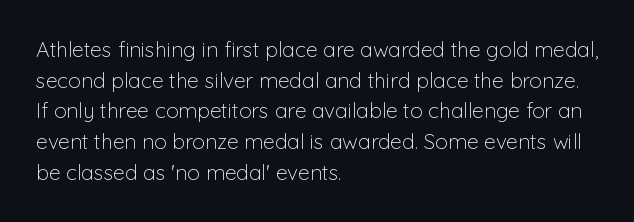
The image shows 21 px text type, upright; set left-aligned, normal line spacing (1.46x), normal letter spacing, not underlined.
